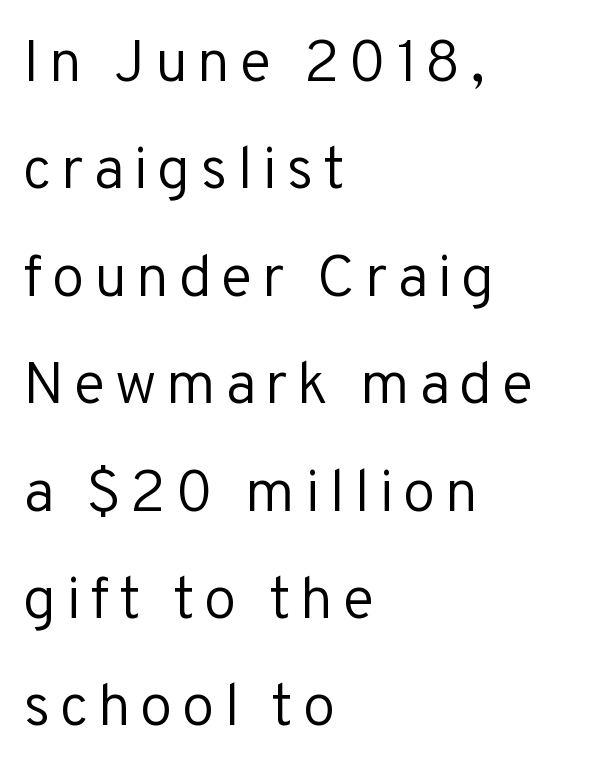
{"serif": "no", "italic": "no", "bold": "no", "weight": "regular", "width": "normal", "stroke_contrast": "low", "x_height": "medium", "monospaced": "no", "underline": "no", "align": "left", "line_spacing_ratio": 1.82, "glyph_px": 59}
